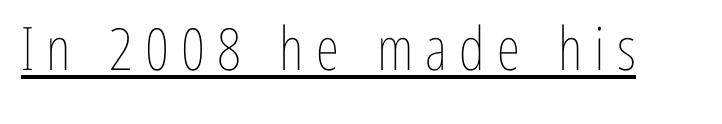
The image shows 60 px thin, condensed type, upright; set unusually wide letter spacing (+0.2 em), underlined; low stroke contrast and a medium x-height.
